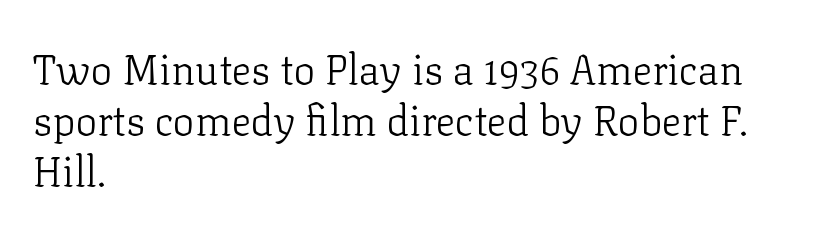
Q: Is the text bold? A: No.
Q: Is the text italic (slanted)? A: No, it is upright.
Q: Is the typeface a serif or a sans-serif typeface? A: Serif.
Q: Is the text underlined? A: No.
Q: How is the paragraph aligned? A: Left-aligned.
Q: Is the spacing between letters normal or unusually wide? A: Normal.
Q: Width (condensed, normal, or wide)? A: Normal.
Q: Stroke contrast? A: Low.
Q: x-height? A: Medium.
Q: Monospaced? A: No.
